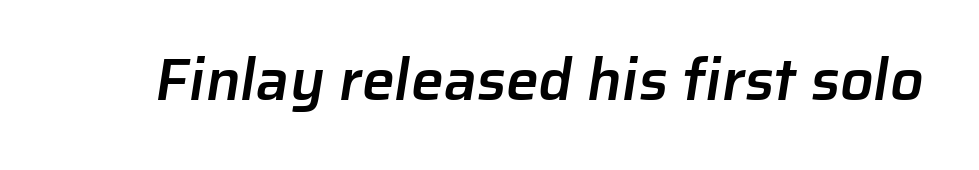
Q: Is the text bold? A: Semi-bold.
Q: Is the typeface a serif or a sans-serif typeface? A: Sans-serif.
Q: Is the text underlined? A: No.
Q: Is the spacing between letters normal or unusually wide? A: Normal.
Q: Width (condensed, normal, or wide)? A: Normal.
Q: Stroke contrast? A: Low.
Q: x-height? A: Medium.
Q: Monospaced? A: No.
